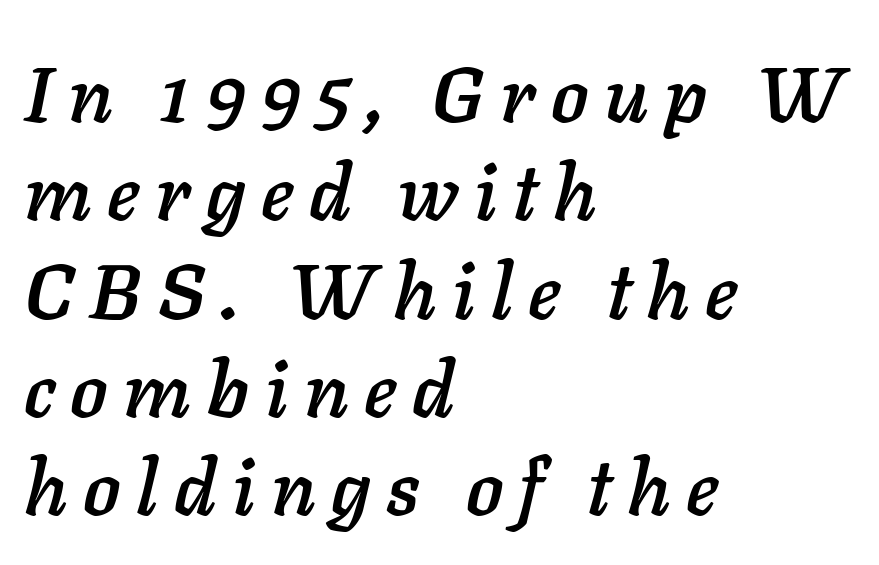
Is the letter spacing exaggerated? Yes — the characters are pushed far apart. The face used here is proportionally spaced, like ordinary book or web type. The rendering uses a moderate line-height, typical for paragraphs. One-word summary of the alignment: left. The text carries the slant typical of an italic or oblique font. The space beneath each line is pristine and unruled.
